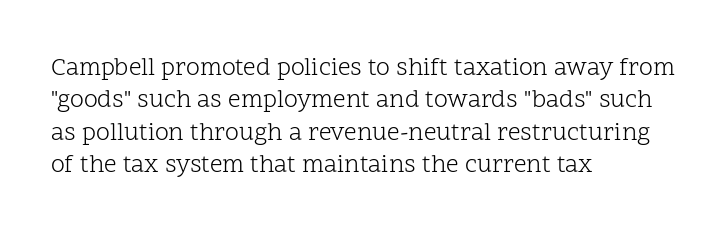
{"italic": "no", "bold": "no", "underline": "no", "align": "left", "line_spacing": "normal", "line_spacing_ratio": 1.3, "letter_spacing": "normal", "letter_spacing_em": 0.0, "glyph_px": 25}
